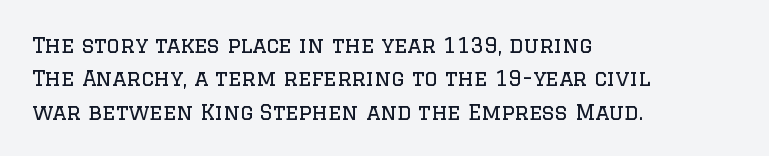
The image shows 21 px text type, upright; set left-aligned, normal line spacing (1.59x), normal letter spacing, not underlined.
